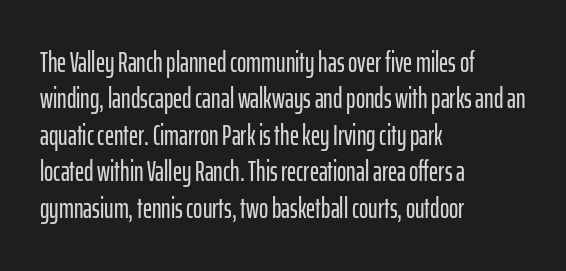
No feet cap the strokes, marking this as sans-serif type. Rule under the text: the space is simply empty. Glyph-to-glyph distance matches everyday printed text. Note the varied advance widths — an 'i' is clearly narrower than an 'm'.
